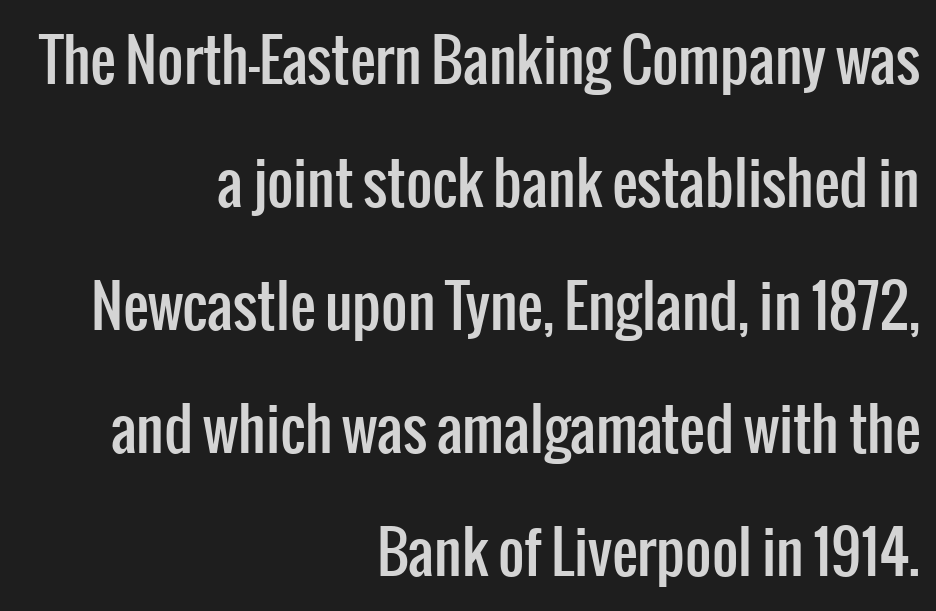
The image shows 57 px condensed sans-serif type, upright; set right-aligned, loose line spacing (2.16x), normal letter spacing, not underlined; low stroke contrast and a medium x-height.
